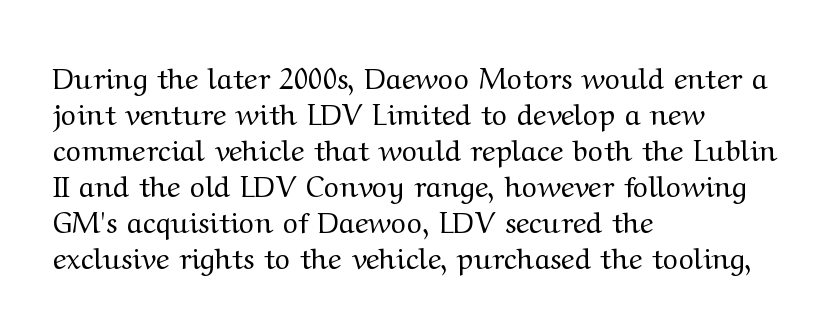
These lines are rendered in a variable-pitch font. Characters follow at the spacing the type designer built in. This rendering employs a face with finishing strokes, i.e., a serif. The cut favours lightness, reaching ordinary text weight at its darkest. The passage is arranged the way most books set body copy — flush left. Lines of text with bare space underneath.
